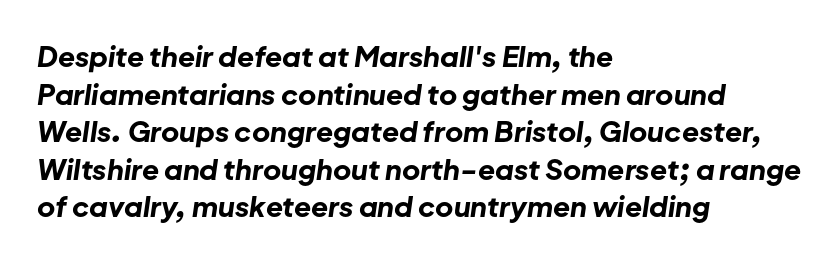
Notice how thick the strokes are: this is what a full bold looks like. This sample has the flowing, uneven cadence of proportional lettering. Underline: absent. The lines in this sample share a left origin and differ only in where they stop.
